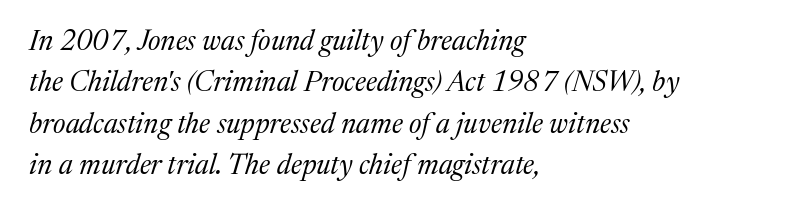
These lines are set flush left with a ragged right edge. Designer's note — italics engaged. Each row of text sits above clean, open space. Varying glyph widths throughout — classic text-font behaviour. This block has exactly the height ordinary leading produces.
